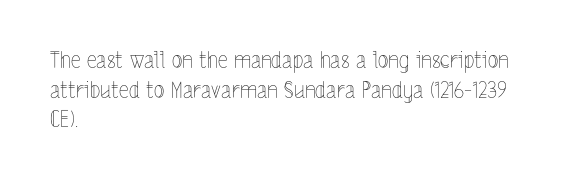
{"italic": "no", "bold": "no", "underline": "no", "align": "left", "line_spacing": "normal", "line_spacing_ratio": 1.35, "letter_spacing": "normal", "letter_spacing_em": 0.0, "glyph_px": 22}
